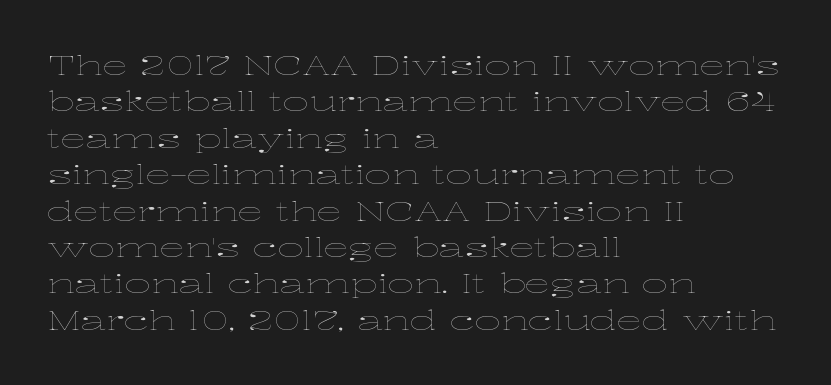
The image shows 26 px text type, upright; set left-aligned, normal line spacing (1.4x), normal letter spacing, not underlined.
